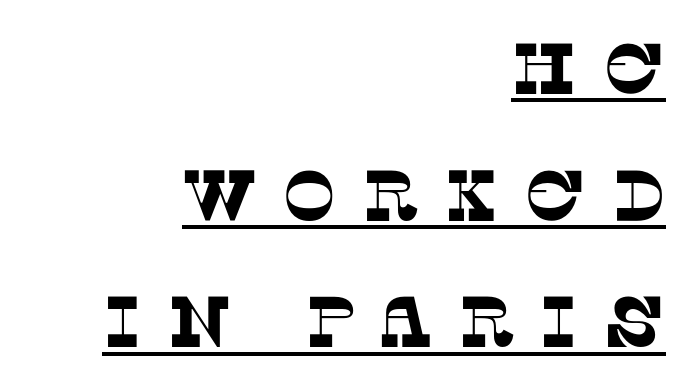
In terms of letterspacing, this is a distinctly airy, spread setting. The passage shown is typed in a proportional face where columns would drift. Underlined type. Typographically, this falls in the serif category. The rag falls on the left side of this text block.
